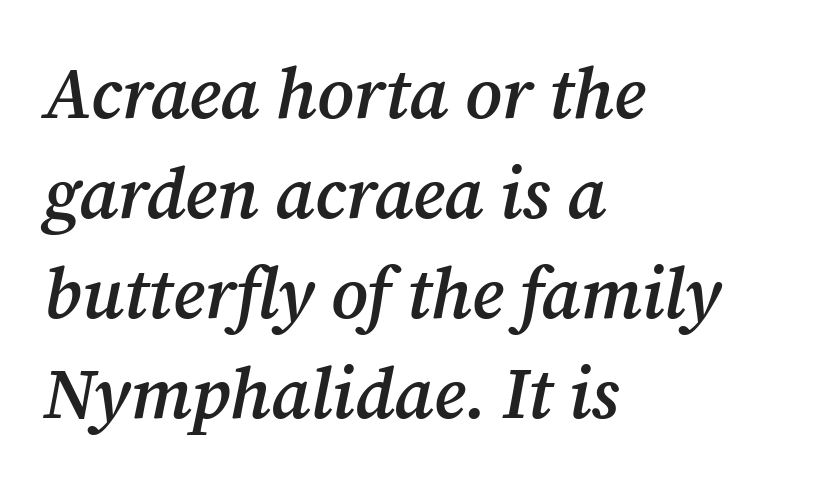
{"serif": "yes", "italic": "yes", "lean": "right", "slant_degrees": 12, "bold": "semi", "weight": "semibold", "width": "normal", "stroke_contrast": "medium", "x_height": "medium", "monospaced": "no", "underline": "no", "align": "left", "line_spacing": "normal", "line_spacing_ratio": 1.41, "letter_spacing": "normal", "letter_spacing_em": 0.0, "glyph_px": 71}
